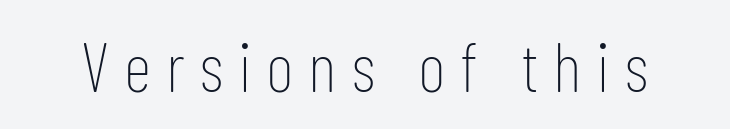
Loose tracking; the words dissolve into strings of separated letters. The lettering holds an erect, upright posture throughout. The weight would be labelled regular, book, light, or lighter still. Lines of text with bare space underneath. These lines are rendered in a variable-pitch font.
